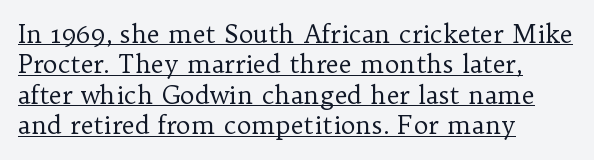
{"italic": "no", "bold": "no", "underline": "yes", "align": "left", "line_spacing_ratio": 1.22, "letter_spacing": "normal", "letter_spacing_em": 0.0, "glyph_px": 25}
